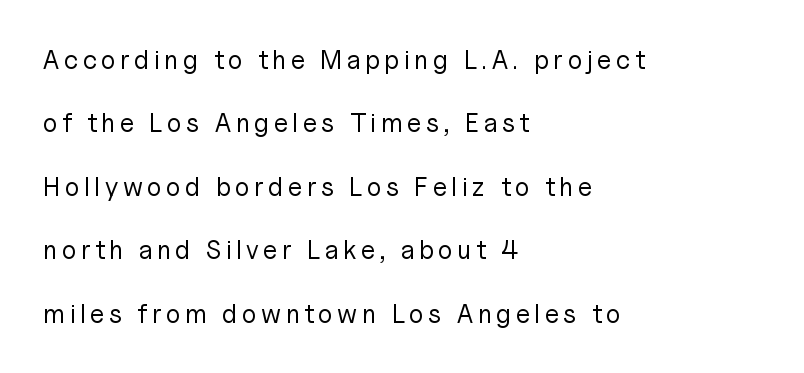
The image shows 26 px text type, upright; set left-aligned, loose line spacing (2.44x), not underlined.
